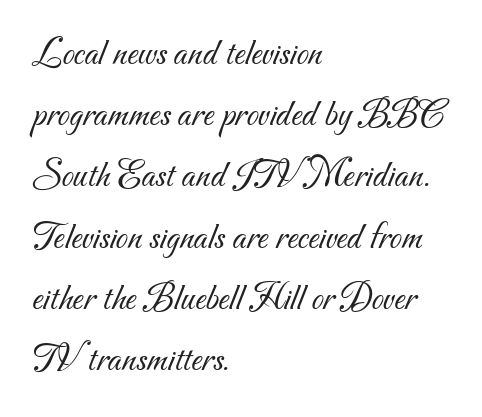
Q: Is the text bold? A: No.
Q: Is the typeface a serif or a sans-serif typeface? A: Sans-serif.
Q: Is the text underlined? A: No.
Q: How is the paragraph aligned? A: Left-aligned.
Q: Is the spacing between letters normal or unusually wide? A: Normal.
Q: Is the spacing between lines tight, normal or loose? A: Normal.
Q: Width (condensed, normal, or wide)? A: Normal.
Q: Stroke contrast? A: Medium.
Q: x-height? A: Small.
Q: Monospaced? A: No.
